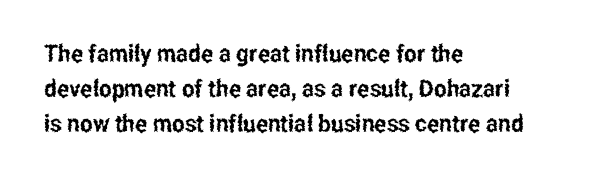
The image shows 24 px text type, upright; set left-aligned, normal line spacing (1.45x), normal letter spacing, not underlined.
